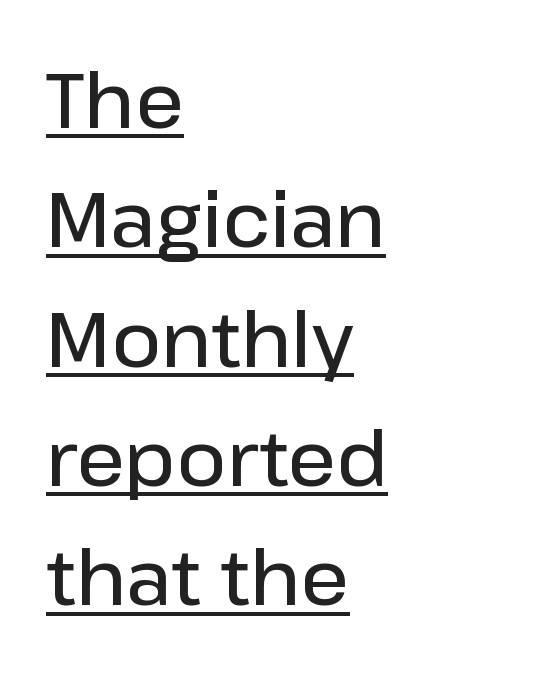
Q: Is the text bold? A: Semi-bold.
Q: Is the text italic (slanted)? A: No, it is upright.
Q: Is the typeface a serif or a sans-serif typeface? A: Sans-serif.
Q: Is the text underlined? A: Yes.
Q: How is the paragraph aligned? A: Left-aligned.
Q: Is the spacing between letters normal or unusually wide? A: Normal.
Q: Is the spacing between lines tight, normal or loose? A: Normal.
Q: Width (condensed, normal, or wide)? A: Normal.
Q: Stroke contrast? A: Low.
Q: x-height? A: Medium.
Q: Monospaced? A: No.
